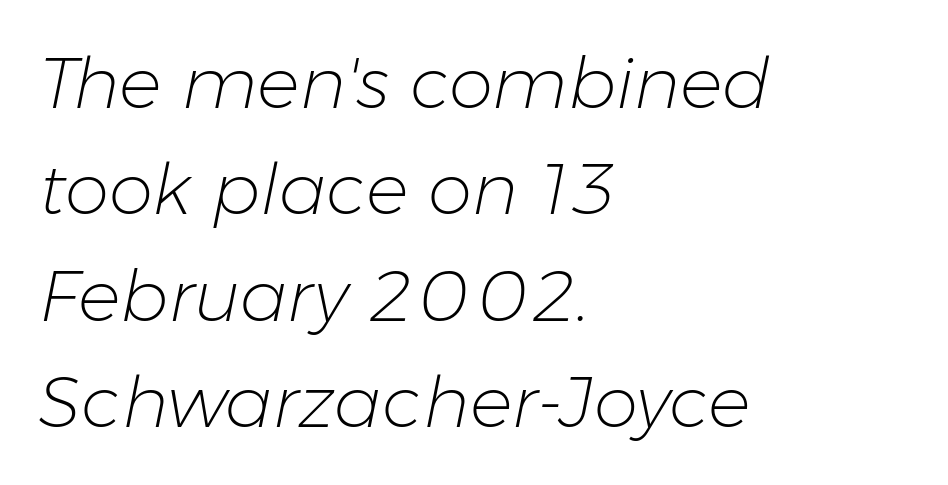
The compositor pushed each line to the left boundary. Ink coverage per letter is moderate at most. The specimen omits any rule beneath the text block's lines. Here the designer chose a conventional face with non-uniform glyph widths. Emphasis-style slanted type is in use. Each new line begins a customary step beneath the previous one.
